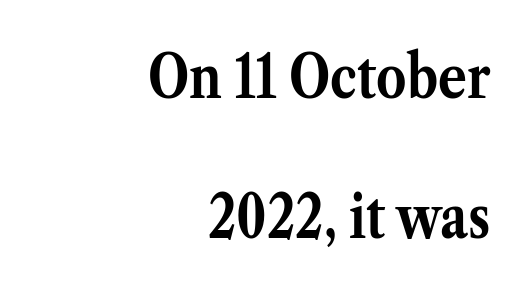
The area under the type is left untouched. Emphasis by weight is at full strength: bold. This sample uses a serif face. The specimen reads as upright at a glance. Inter-character spacing is left at the font's built-in metrics.
